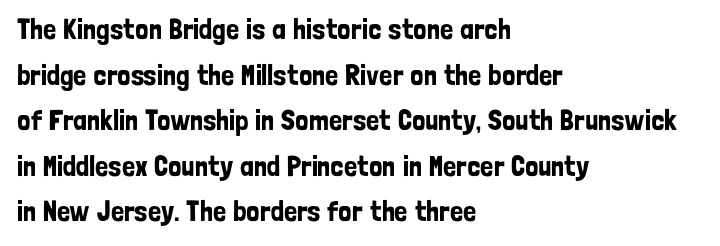
This rendering uses left alignment, leaving the right contour irregular. Is the letter spacing exaggerated? No — it looks like the ordinary default. Here the designer chose a conventional face with non-uniform glyph widths. The baseline area is clear. Nothing sits at the stroke ends, so this counts as sans-serif.
